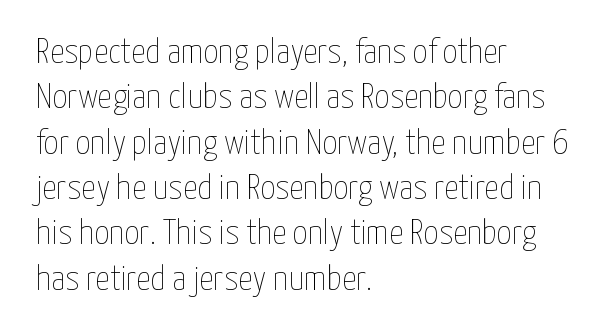
Q: Is the text bold? A: No.
Q: Is the text italic (slanted)? A: No, it is upright.
Q: Is the text underlined? A: No.
Q: How is the paragraph aligned? A: Left-aligned.
Q: Is the spacing between letters normal or unusually wide? A: Normal.
Q: Is the spacing between lines tight, normal or loose? A: Normal.
Q: Width (condensed, normal, or wide)? A: Condensed.
Q: Stroke contrast? A: Low.
Q: x-height? A: Medium.
Q: Monospaced? A: No.
